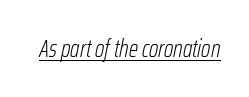
{"italic": "yes", "lean": "right", "slant_degrees": 12, "bold": "no", "underline": "yes", "letter_spacing": "normal", "letter_spacing_em": 0.0, "glyph_px": 24}
